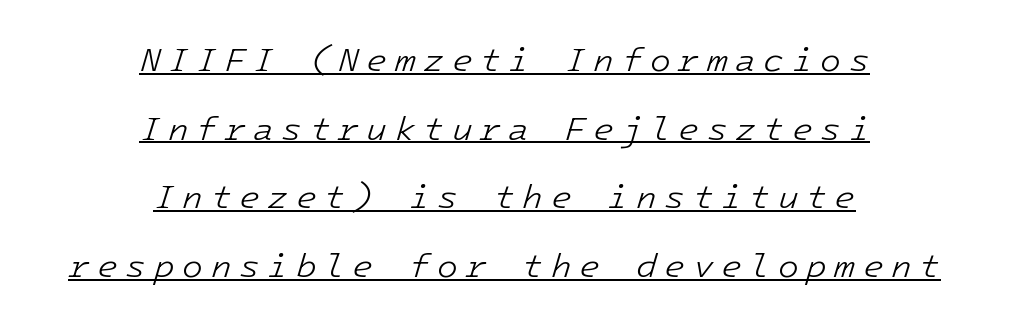
Q: Is the text bold? A: No.
Q: Is the text italic (slanted)? A: Yes, it leans right by about 16 degrees.
Q: Is the text underlined? A: Yes.
Q: How is the paragraph aligned? A: Centered.
Q: Is the spacing between letters normal or unusually wide? A: Unusually wide.
Q: Is the spacing between lines tight, normal or loose? A: Loose.
Q: Width (condensed, normal, or wide)? A: Normal.
Q: Stroke contrast? A: Low.
Q: x-height? A: Medium.
Q: Monospaced? A: Yes.
